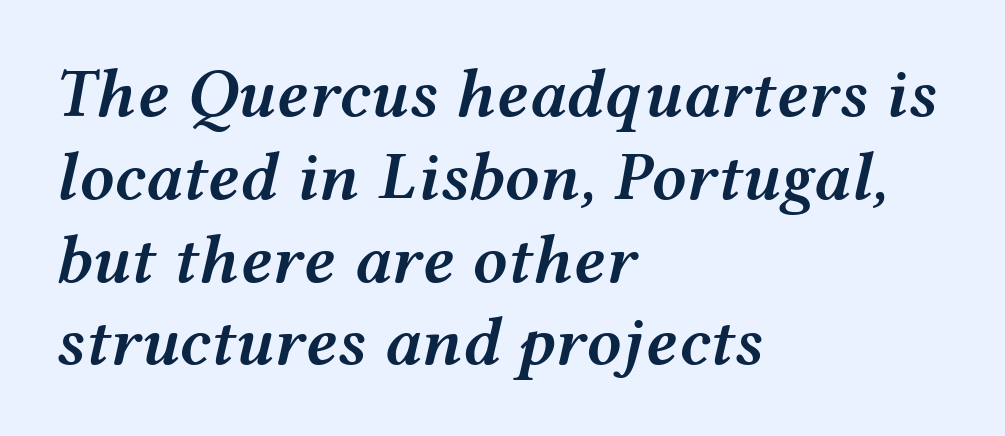
In terms of weight, the rendering is demibold, just under bold. Type without underlining. Observe the lean: these are italic letterforms. In terms of letterspacing, this is plain default setting. These lines stack with their left ends in a neat column. You could not count columns in this text — the font is proportionally spaced.
